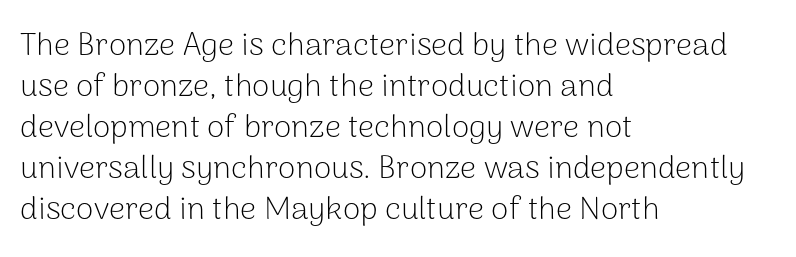
{"serif": "no", "italic": "no", "bold": "no", "weight": "light", "width": "normal", "stroke_contrast": "low", "x_height": "medium", "monospaced": "no", "underline": "no", "align": "left", "line_spacing": "normal", "line_spacing_ratio": 1.28, "letter_spacing": "normal", "letter_spacing_em": 0.0, "glyph_px": 32}
